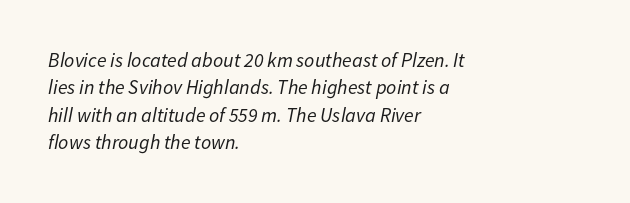
{"italic": "yes", "lean": "right", "slant_degrees": 11, "bold": "no", "underline": "no", "align": "left", "line_spacing": "normal", "line_spacing_ratio": 1.37, "letter_spacing": "normal", "letter_spacing_em": 0.0, "glyph_px": 20}
